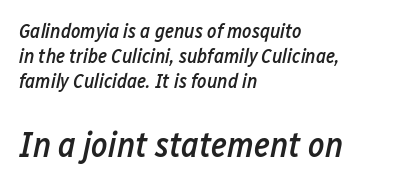
The image shows 35 px semibold, condensed type, italic (leaning right); set left-aligned, normal line spacing (1.26x), normal letter spacing, not underlined; the second (bottom) block is 1.75x larger; low stroke contrast and a medium x-height.
